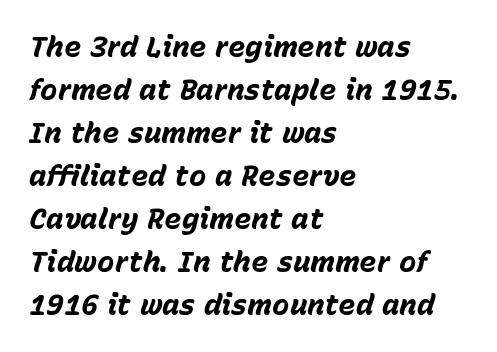
Emphasis-style slanted type is in use. Underlining? Definitely not there. This sample uses plain, unmodified letter spacing. Think of a printed novel: that variable character pitch is what you see here. Baseline-to-baseline distance is the conventional proportion of letter height.
